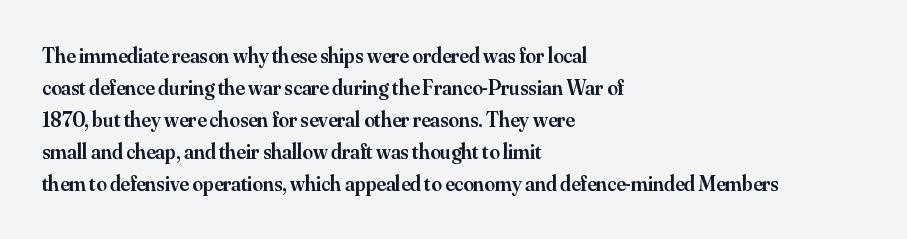
{"italic": "no", "bold": "semi", "underline": "no", "align": "left", "line_spacing": "normal", "line_spacing_ratio": 1.52, "letter_spacing": "normal", "letter_spacing_em": 0.0, "glyph_px": 21}
